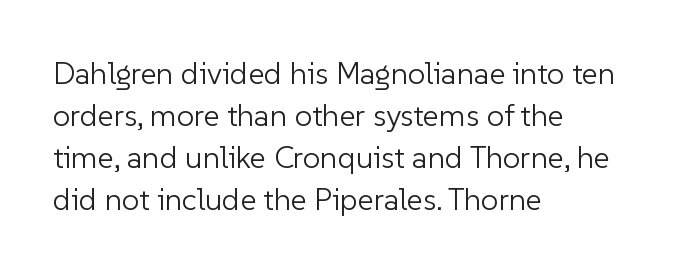
A typesetter would label this face a sans. A typesetter would call this zero additional tracking. The rendering uses natural spacing where letterforms have individual widths. These glyphs show unthickened strokes, regular width or finer. The leading is moderate, giving the passage an even texture.
